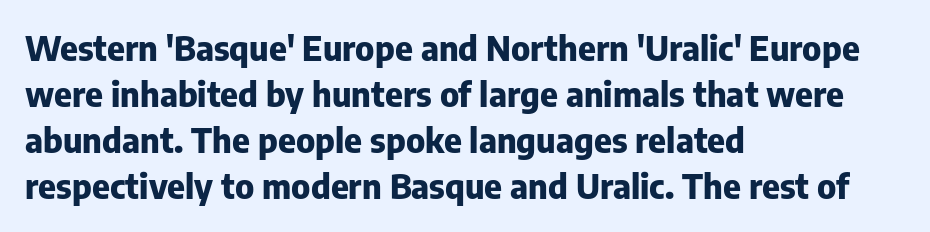
The image shows 34 px heavy sans-serif type, upright; set left-aligned, normal line spacing (1.35x), normal letter spacing, not underlined; low stroke contrast and a medium x-height.
